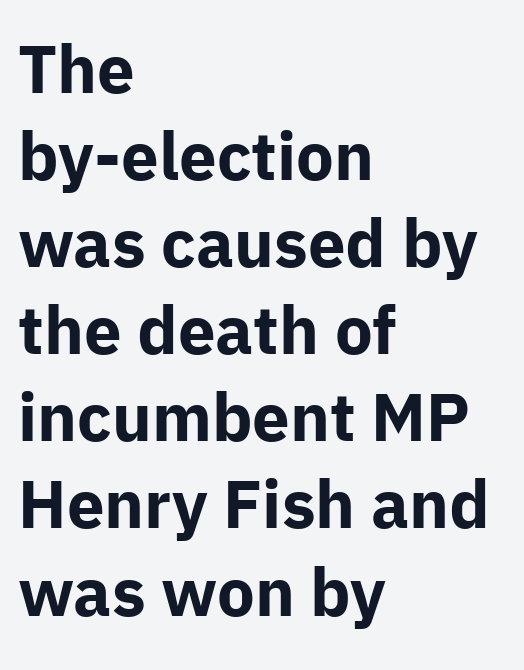
Q: Is the text bold? A: Yes.
Q: Is the text italic (slanted)? A: No, it is upright.
Q: Is the typeface a serif or a sans-serif typeface? A: Sans-serif.
Q: Is the text underlined? A: No.
Q: How is the paragraph aligned? A: Left-aligned.
Q: Is the spacing between letters normal or unusually wide? A: Normal.
Q: Is the spacing between lines tight, normal or loose? A: Normal.
Q: Width (condensed, normal, or wide)? A: Normal.
Q: Stroke contrast? A: Low.
Q: x-height? A: Medium.
Q: Monospaced? A: No.
